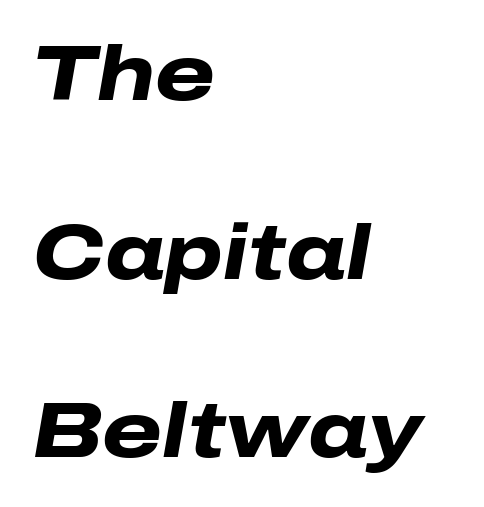
{"italic": "yes", "lean": "right", "slant_degrees": 10, "bold": "yes", "weight": "heavy", "width": "wide", "stroke_contrast": "low", "x_height": "medium", "monospaced": "no", "underline": "no", "align": "left", "line_spacing": "loose", "line_spacing_ratio": 2.32, "letter_spacing": "normal", "letter_spacing_em": 0.0, "glyph_px": 77}
